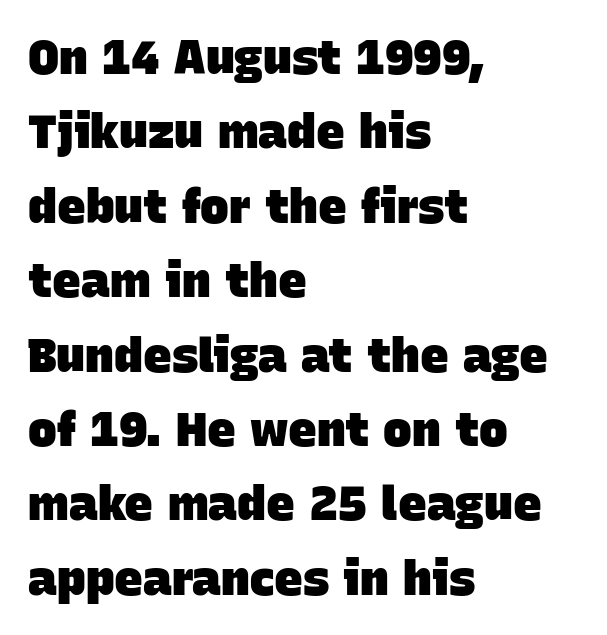
{"serif": "no", "bold": "yes", "weight": "heavy", "width": "normal", "stroke_contrast": "low", "x_height": "large", "monospaced": "no", "underline": "no", "align": "left", "line_spacing": "normal", "line_spacing_ratio": 1.55, "letter_spacing": "normal", "letter_spacing_em": 0.0, "glyph_px": 48}
